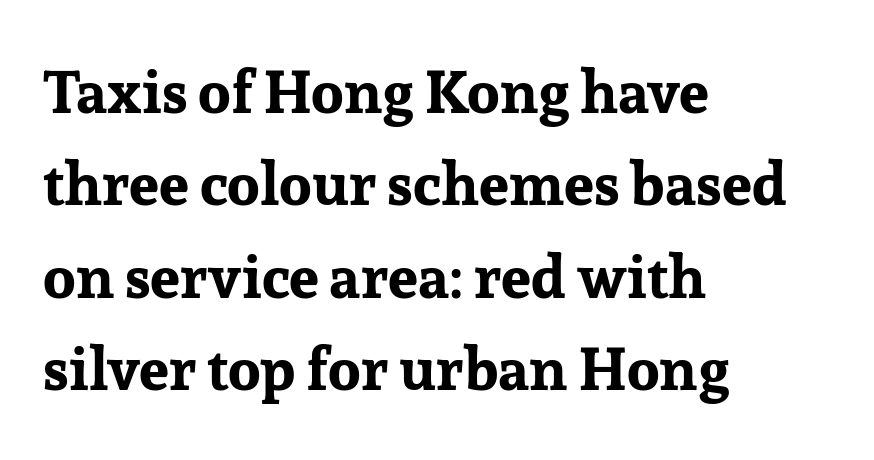
{"serif": "yes", "italic": "no", "bold": "yes", "weight": "bold", "width": "normal", "stroke_contrast": "low", "x_height": "medium", "monospaced": "no", "underline": "no", "align": "left", "line_spacing": "normal", "line_spacing_ratio": 1.54, "letter_spacing": "normal", "letter_spacing_em": 0.0, "glyph_px": 60}
